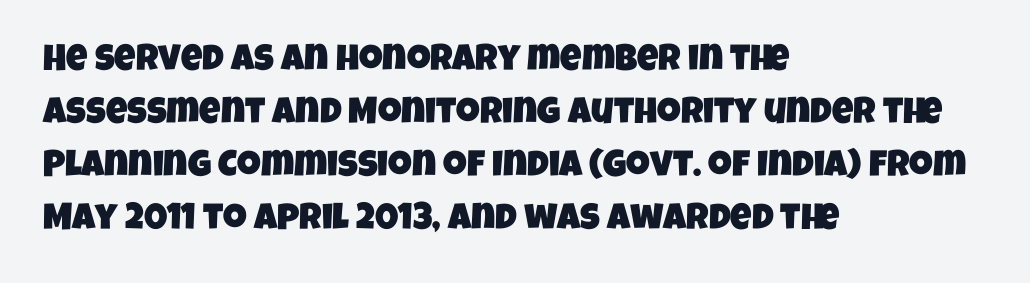
The image shows 37 px condensed sans-serif type; set left-aligned, normal line spacing (1.43x), normal letter spacing, not underlined; low stroke contrast and a large x-height.
